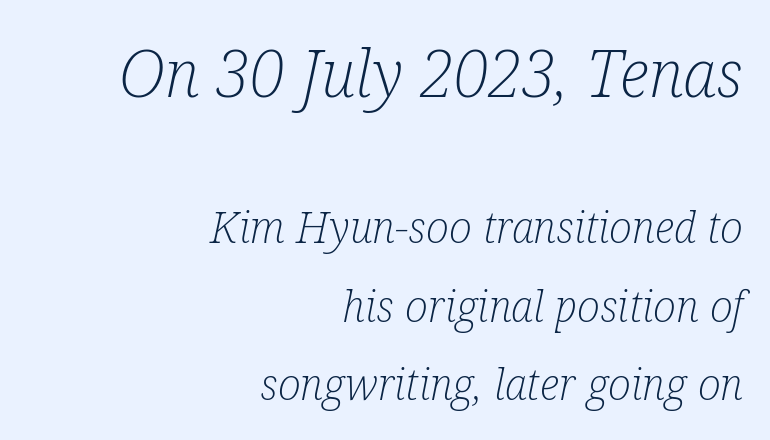
The image shows 65 px light, condensed serif type, italic (leaning right); set right-aligned, line spacing 1.82x, normal letter spacing, not underlined; the first (top) block is 1.51x larger; low stroke contrast and a medium x-height.
